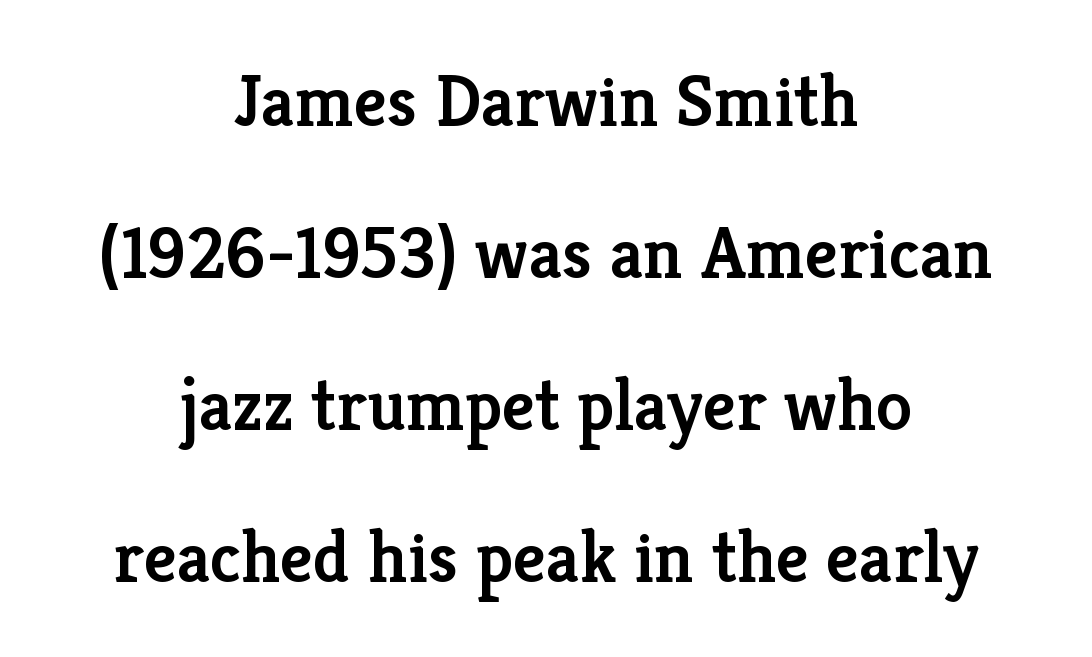
Q: Is the text bold? A: Semi-bold.
Q: Is the text italic (slanted)? A: No, it is upright.
Q: Is the typeface a serif or a sans-serif typeface? A: Serif.
Q: Is the text underlined? A: No.
Q: How is the paragraph aligned? A: Centered.
Q: Is the spacing between letters normal or unusually wide? A: Normal.
Q: Is the spacing between lines tight, normal or loose? A: Loose.
Q: Width (condensed, normal, or wide)? A: Normal.
Q: Stroke contrast? A: Low.
Q: x-height? A: Medium.
Q: Monospaced? A: No.
